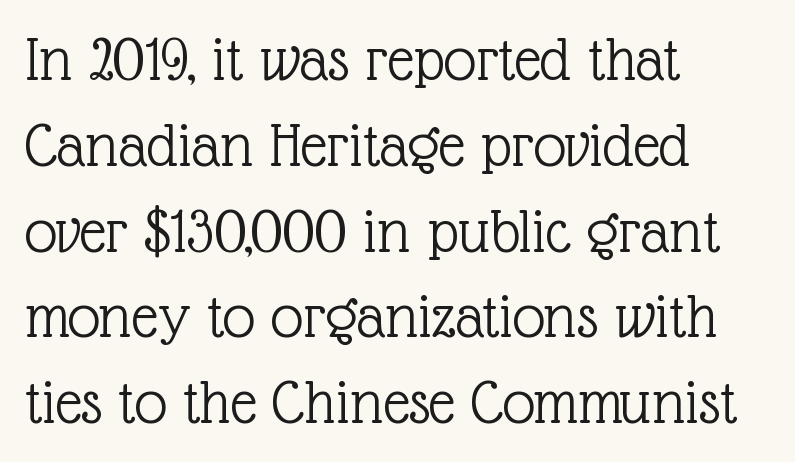
Clear beneath every line of the passage. Horizontally, the lines are justified to the leading edge only. A normal amount of white space separates one row of letters from the next. The font sits on the lighter half of the weight spectrum, regular included. Do the characters align in a grid? No, the font is proportional.
